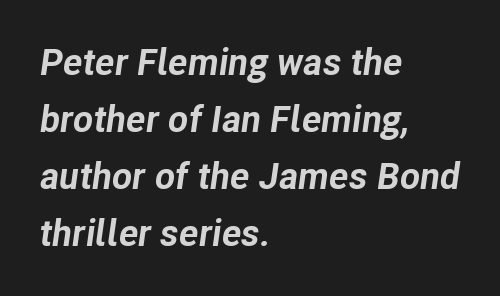
The image shows 37 px bold type, italic (leaning right); set left-aligned, normal line spacing (1.54x), normal letter spacing, not underlined; low stroke contrast and a medium x-height.
